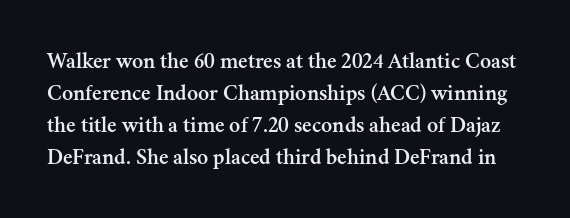
The image shows 23 px text type, upright; set normal line spacing (1.39x), normal letter spacing, not underlined.
